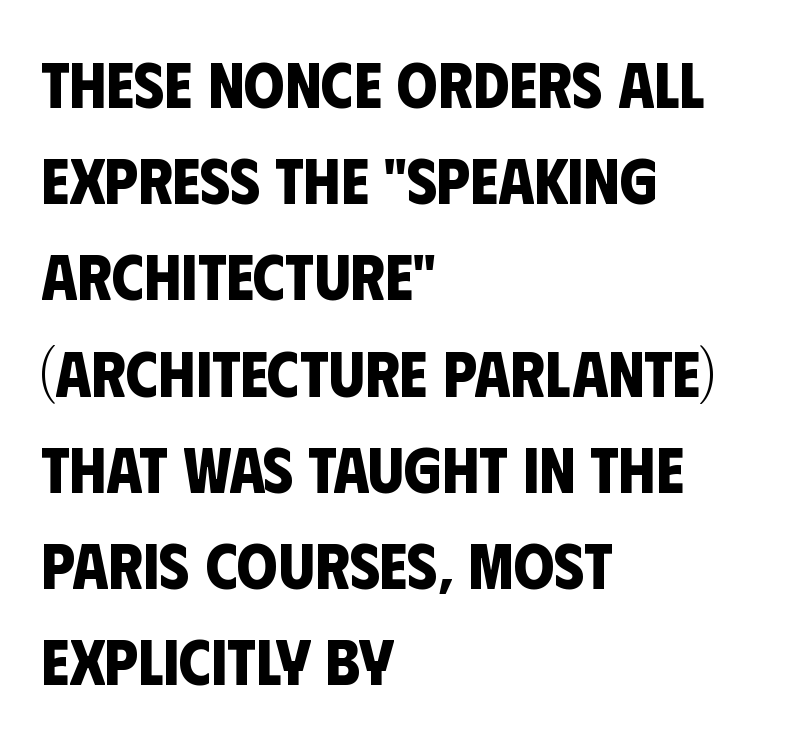
Looks like regular typesetting: each glyph gets only the width it needs. The rendering uses a bold face; every stroke is thick and dark. This block has exactly the height ordinary leading produces. Clear beneath every line of the passage. Tracking value appears to be zero — textbook default spacing.
